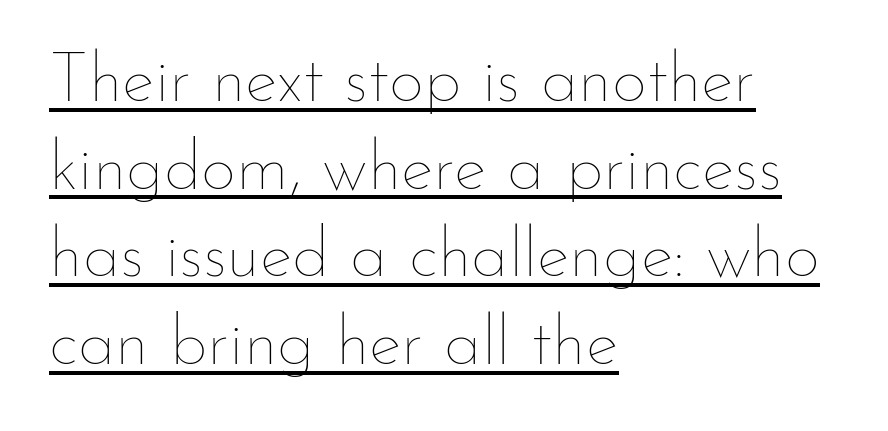
The image shows 69 px thin type, upright; set left-aligned, normal line spacing (1.27x), normal letter spacing, underlined; low stroke contrast and a small x-height.
